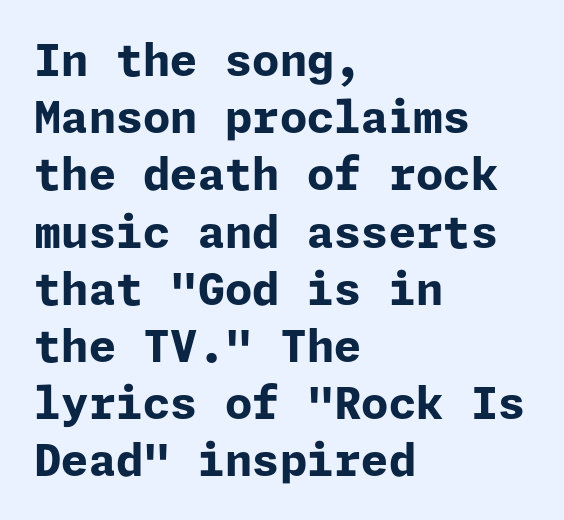
{"serif": "no", "italic": "no", "bold": "yes", "weight": "bold", "width": "normal", "stroke_contrast": "low", "x_height": "medium", "underline": "no", "align": "left", "line_spacing": "normal", "line_spacing_ratio": 1.3, "letter_spacing": "normal", "letter_spacing_em": 0.0, "glyph_px": 44}
